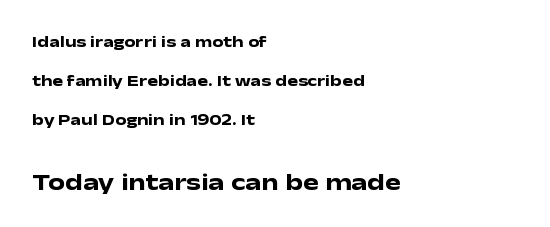
Q: Is the text bold? A: Yes.
Q: Is the text italic (slanted)? A: No, it is upright.
Q: Is the text underlined? A: No.
Q: How is the paragraph aligned? A: Left-aligned.
Q: Is the spacing between letters normal or unusually wide? A: Normal.
Q: Is the spacing between lines tight, normal or loose? A: Loose.
Q: Which block of text is set in a larger size, the first (top) or the second (bottom)? A: The second (bottom) one.
